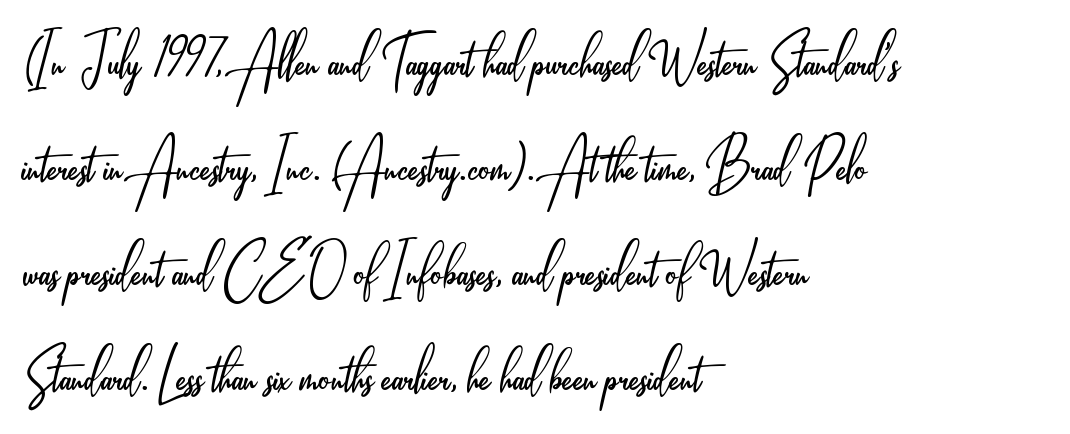
No extra ink here — the face is not bold. A typesetter would call this proportional, since set widths differ per character. Each new line begins a customary step beneath the previous one. Inter-character spacing is left at the font's built-in metrics. The paragraph has a hard left edge and a soft right edge. The font family rendered here belongs to the sans-serif group.
